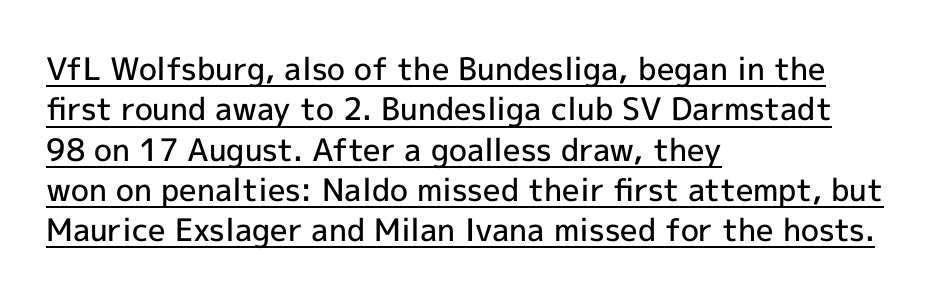
{"serif": "no", "italic": "no", "bold": "semi", "weight": "semibold", "width": "normal", "x_height": "medium", "monospaced": "no", "underline": "yes", "align": "left", "line_spacing": "normal", "line_spacing_ratio": 1.3, "letter_spacing": "normal", "letter_spacing_em": 0.0, "glyph_px": 31}
